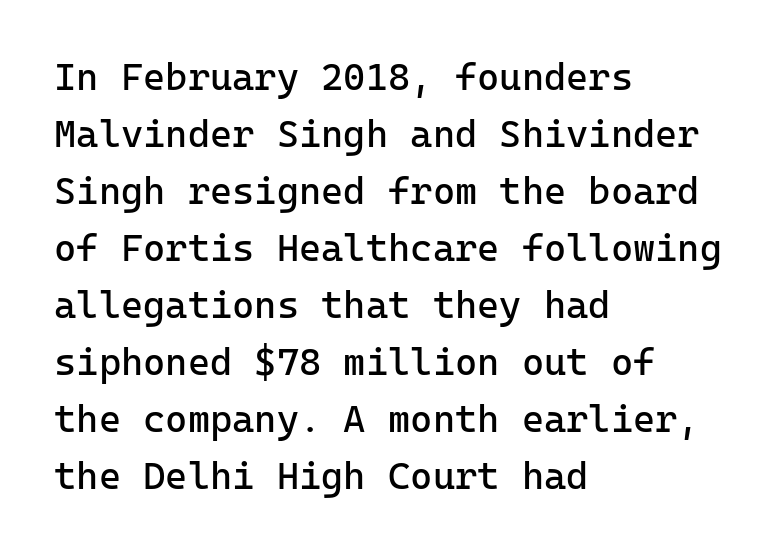
{"serif": "no", "italic": "no", "bold": "no", "weight": "regular", "width": "normal", "stroke_contrast": "low", "x_height": "medium", "underline": "no", "align": "left", "line_spacing": "normal", "line_spacing_ratio": 1.5, "letter_spacing": "normal", "letter_spacing_em": 0.0, "glyph_px": 38}
